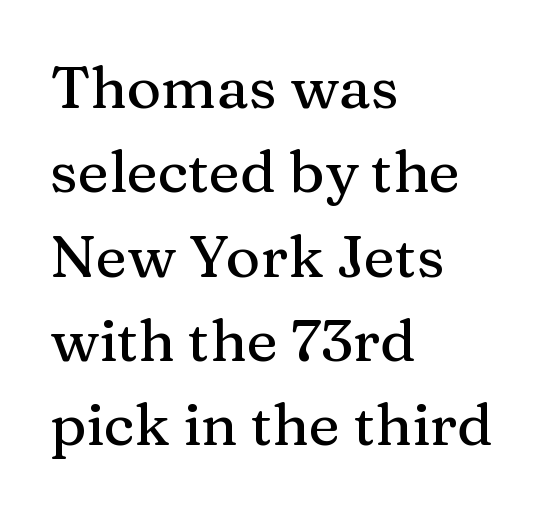
Alignment: flush left. Quick note: interline space is typical. Are there feet on the stems? There are — it's a serif. A roman cut, with each character standing at attention. Looks like regular typesetting: each glyph gets only the width it needs.
